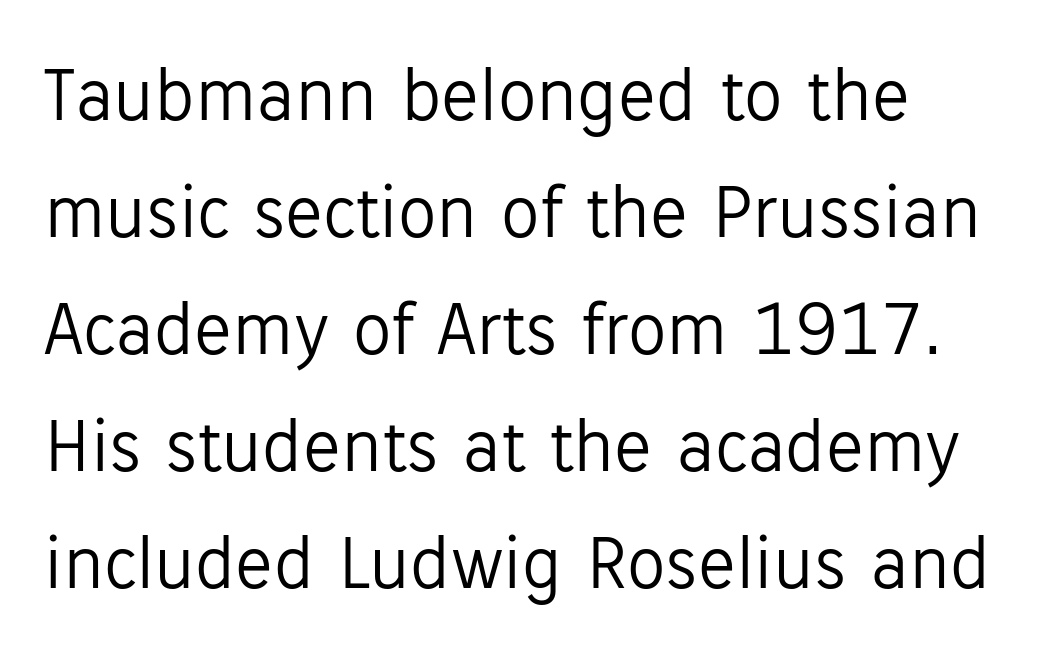
No feet cap the strokes, marking this as sans-serif type. The leading is moderate, giving the passage an even texture. Here the designer chose a conventional face with non-uniform glyph widths. Stroke mass is kept to a normal reading level or below. These lines keep a tight, regular rhythm from letter to letter.
